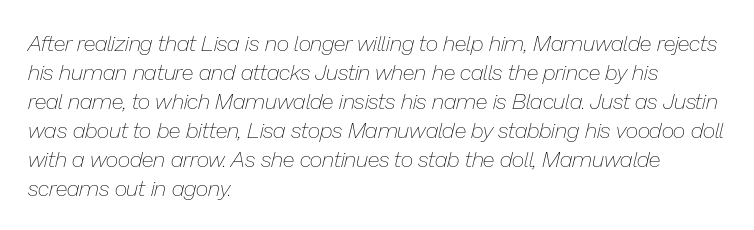
The image shows 22 px text type, italic (leaning right); set left-aligned, normal line spacing (1.32x), normal letter spacing, not underlined.
